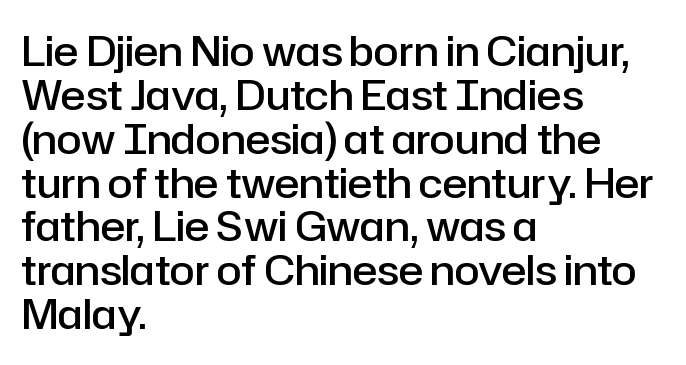
{"serif": "no", "italic": "no", "bold": "semi", "weight": "semibold", "width": "normal", "stroke_contrast": "low", "x_height": "medium", "monospaced": "no", "underline": "no", "align": "left", "line_spacing": "tight", "line_spacing_ratio": 1.07, "letter_spacing": "normal", "letter_spacing_em": 0.0, "glyph_px": 41}
